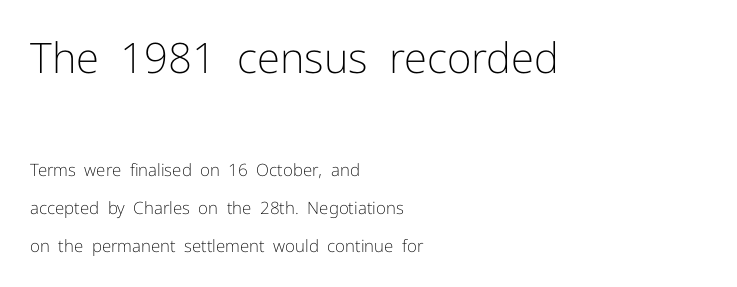
The image shows 42 px light sans-serif type, upright; set left-aligned, loose line spacing (2.24x), normal letter spacing, not underlined; the first (top) block is 2.47x larger; low stroke contrast and a medium x-height.
